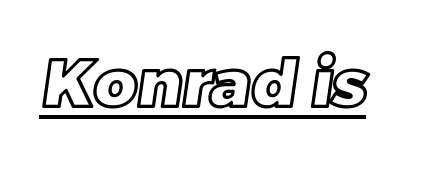
The image shows 66 px text type; set normal letter spacing, underlined; a large x-height.
